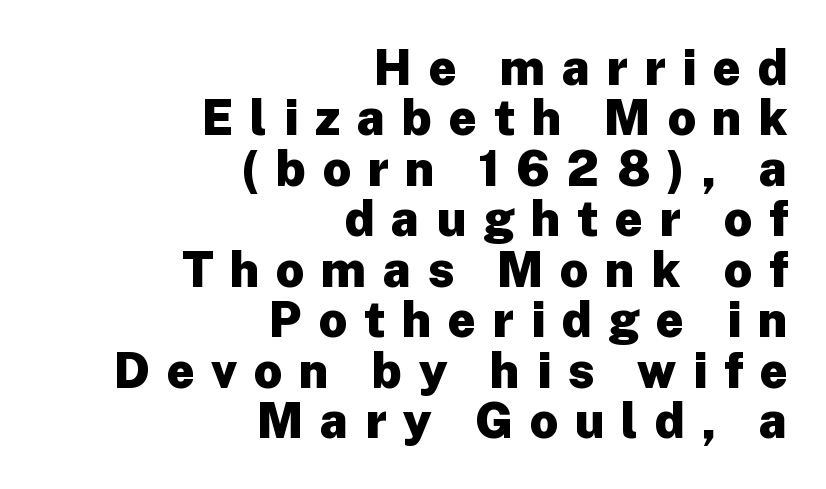
{"serif": "no", "italic": "no", "bold": "yes", "weight": "heavy", "width": "normal", "stroke_contrast": "low", "x_height": "medium", "monospaced": "no", "underline": "no", "align": "right", "line_spacing": "tight", "line_spacing_ratio": 1.03, "letter_spacing": "wide", "letter_spacing_em": 0.34, "glyph_px": 49}
